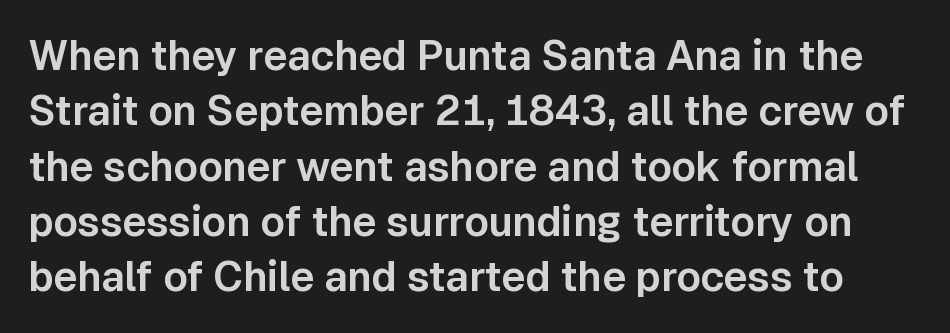
The designer left line spacing at the default. Compared with typical body copy, the letter spacing here is the same. These lines are rendered in a variable-pitch font. Descenders hang freely into open space.
